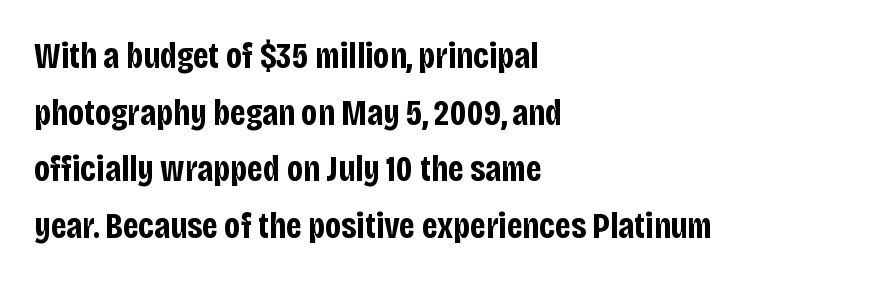
Tracking value appears to be zero — textbook default spacing. Look at the stroke-to-counter ratio: heavy, a bold. These lines were composed using upright roman letters. Leading matches the norm, producing a regular column. Nothing sits at the stroke ends, so this counts as sans-serif.
